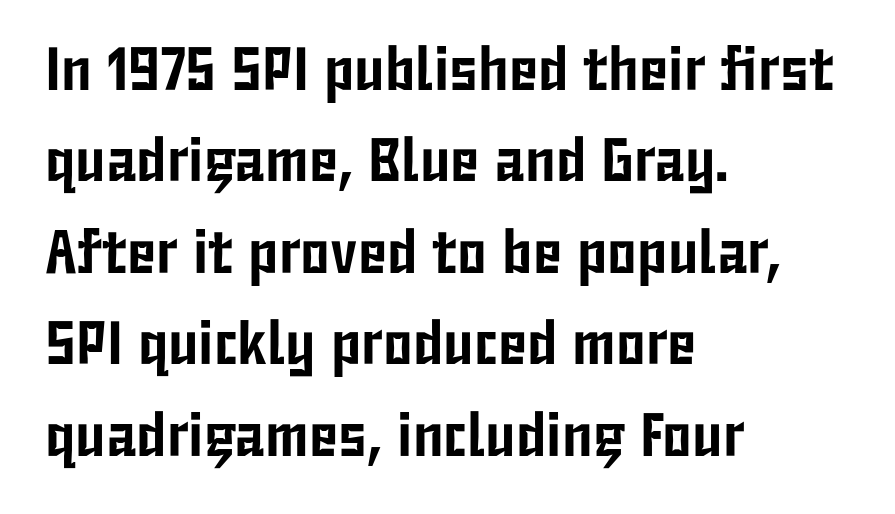
The image shows 61 px condensed sans-serif type, upright; set left-aligned, normal line spacing (1.5x), normal letter spacing, not underlined; low stroke contrast and a medium x-height.
